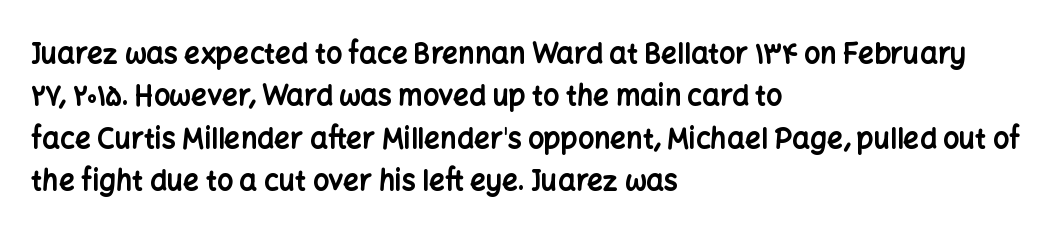
Underline: absent. Students, note that the glyphs here touch the page at normal intervals. This rendering employs a face without finishing strokes, i.e., a sans-serif. Vertical strokes here are truly vertical. Here the designer chose a conventional face with non-uniform glyph widths. This rendering uses left alignment, leaving the right contour irregular.
